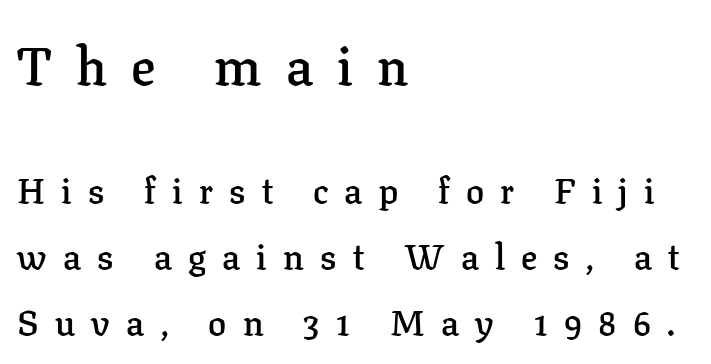
{"serif": "yes", "italic": "no", "bold": "semi", "weight": "semibold", "width": "normal", "stroke_contrast": "low", "x_height": "medium", "monospaced": "no", "underline": "no", "align": "left", "line_spacing_ratio": 1.82, "letter_spacing": "wide", "letter_spacing_em": 0.45, "larger_block": "first", "size_ratio": 1.5, "glyph_px": 54}
